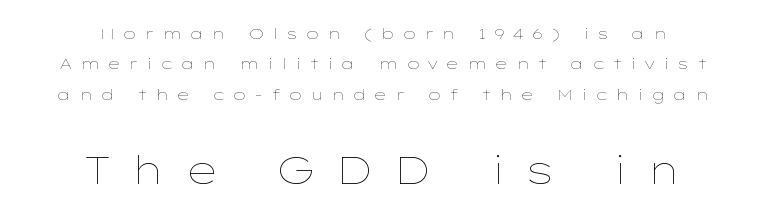
No word sits above an underline. Size contrast runs from small at the top to large at the bottom. Honestly, the rows look like they've been pulled way apart. Varying glyph widths throughout — classic text-font behaviour.
